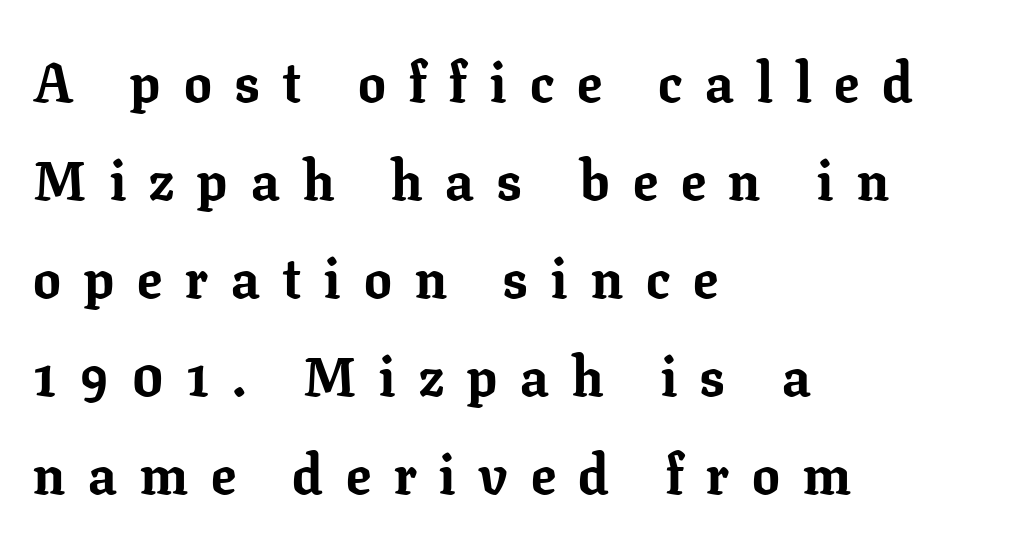
The image shows 55 px bold serif type, upright; set left-aligned, line spacing 1.78x, unusually wide letter spacing (+0.42 em), not underlined; low stroke contrast and a medium x-height.
